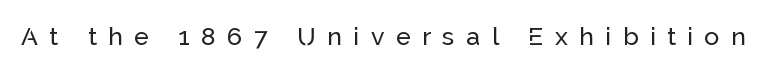
Upright lettering throughout. Compared with typical body copy, the letter spacing here is much looser. Check under the words: just untouched page.
